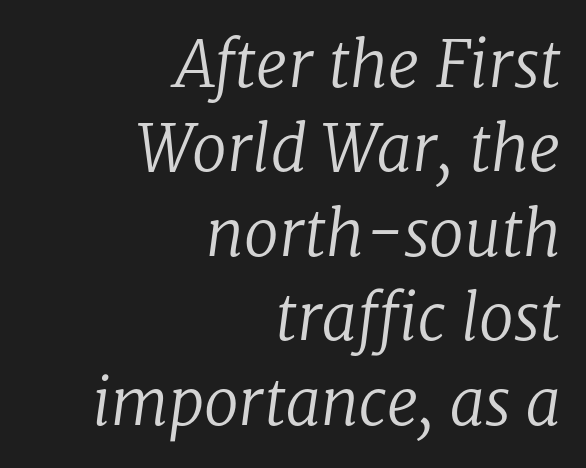
The image shows 63 px regular-weight serif type, italic (leaning right); set right-aligned, normal line spacing (1.34x), normal letter spacing, not underlined; low stroke contrast and a medium x-height.
